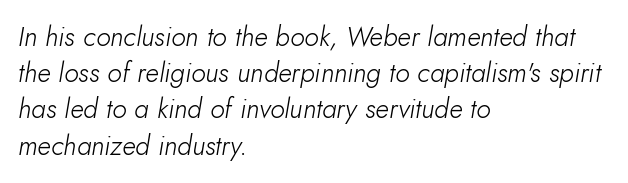
Q: Is the text bold? A: No.
Q: Is the text italic (slanted)? A: Yes, it leans right by about 10 degrees.
Q: Is the text underlined? A: No.
Q: How is the paragraph aligned? A: Left-aligned.
Q: Is the spacing between letters normal or unusually wide? A: Normal.
Q: Is the spacing between lines tight, normal or loose? A: Normal.
